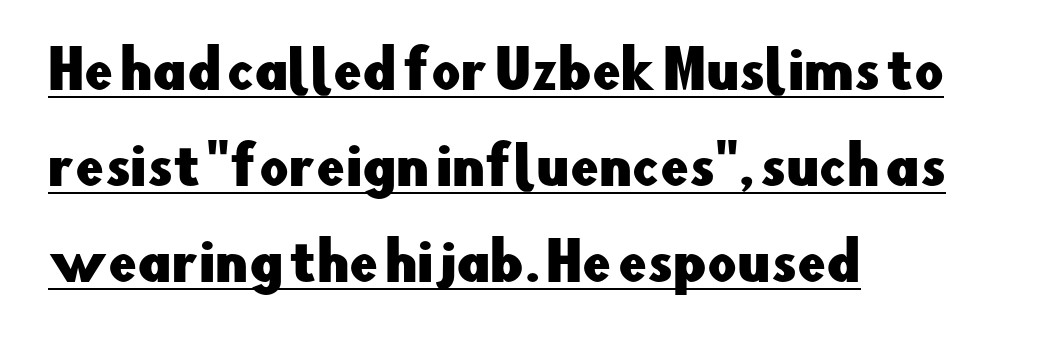
Font category for this specimen: sans-serif. Unlike italic type, these characters show no tilt at all. The lines in this sample share a left origin and differ only in where they stop. Looks like regular typesetting: each glyph gets only the width it needs.
